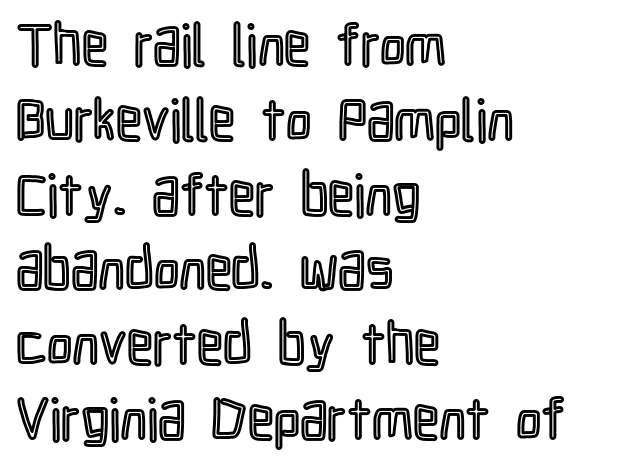
Proportional: the letters do not fall into vertical columns. Nothing unusual about the tracking: characters are spaced as the font intends. Horizontally, the lines are justified to the leading edge only. The block of text has a typical density, with ordinary space between rows. Underlining? Definitely not there. This is the regular roman posture of the typeface.
